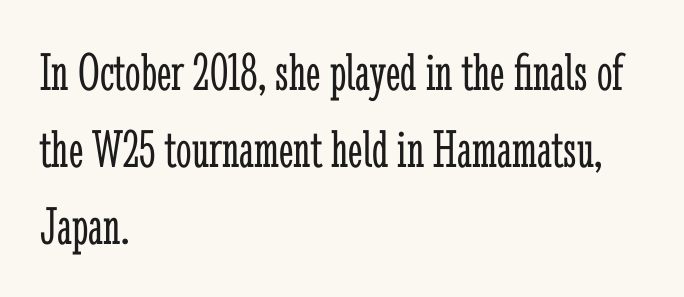
The image shows 55 px light, condensed serif type, upright; set left-aligned, normal line spacing (1.4x), normal letter spacing, not underlined; low stroke contrast and a medium x-height.
